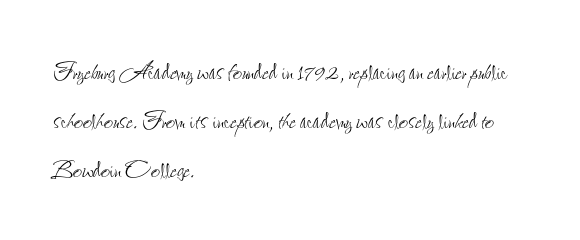
Q: Is the text bold? A: No.
Q: Is the text italic (slanted)? A: Yes.
Q: Is the text underlined? A: No.
Q: How is the paragraph aligned? A: Left-aligned.
Q: Is the spacing between letters normal or unusually wide? A: Normal.
Q: Is the spacing between lines tight, normal or loose? A: Normal.
Q: Width (condensed, normal, or wide)? A: Condensed.
Q: Stroke contrast? A: Low.
Q: x-height? A: Small.
Q: Monospaced? A: No.
